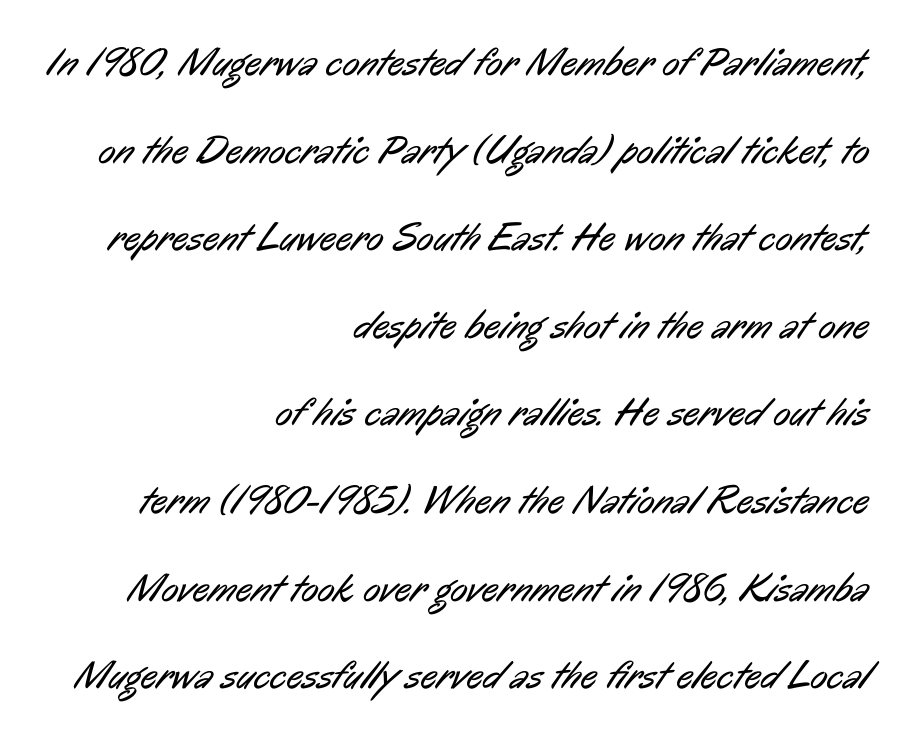
Inter-character spacing is left at the font's built-in metrics. Type without underlining. The rendering shows plain stroke endings on the letterforms — a sans-serif design. The letters advance in unequal steps, a hallmark of proportional type.
